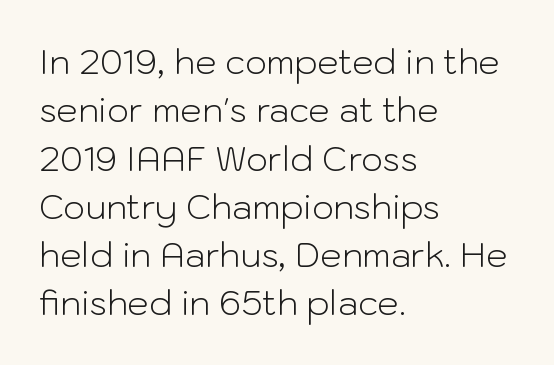
{"serif": "no", "italic": "no", "bold": "no", "weight": "light", "width": "normal", "stroke_contrast": "low", "x_height": "medium", "monospaced": "no", "underline": "no", "align": "left", "line_spacing": "normal", "line_spacing_ratio": 1.42, "letter_spacing": "normal", "letter_spacing_em": 0.0, "glyph_px": 34}
